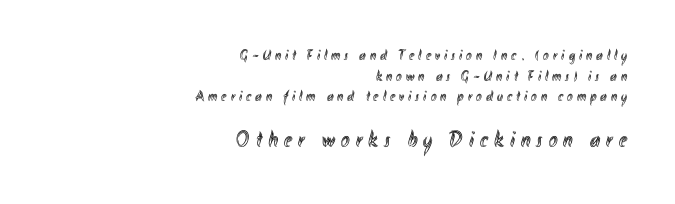
Q: Is the text italic (slanted)? A: Yes.
Q: Is the text underlined? A: No.
Q: How is the paragraph aligned? A: Right-aligned.
Q: Is the spacing between letters normal or unusually wide? A: Unusually wide.
Q: Is the spacing between lines tight, normal or loose? A: Normal.
Q: Which block of text is set in a larger size, the first (top) or the second (bottom)? A: The second (bottom) one.
